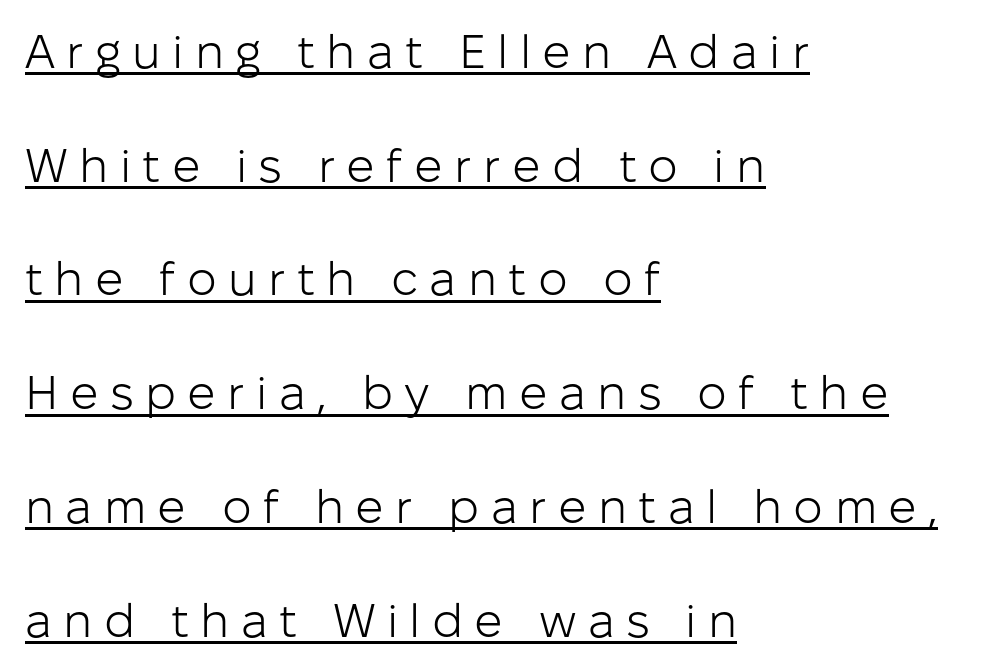
The image shows 47 px light sans-serif type, upright; set left-aligned, loose line spacing (2.42x), unusually wide letter spacing (+0.24 em), underlined; low stroke contrast and a medium x-height.
